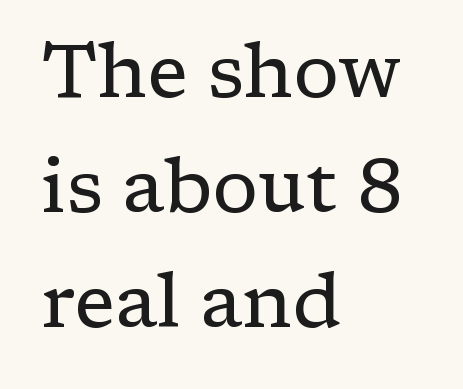
Q: Is the text bold? A: No.
Q: Is the text italic (slanted)? A: No, it is upright.
Q: Is the typeface a serif or a sans-serif typeface? A: Serif.
Q: Is the text underlined? A: No.
Q: How is the paragraph aligned? A: Left-aligned.
Q: Is the spacing between letters normal or unusually wide? A: Normal.
Q: Is the spacing between lines tight, normal or loose? A: Normal.
Q: Width (condensed, normal, or wide)? A: Normal.
Q: Stroke contrast? A: Low.
Q: x-height? A: Medium.
Q: Monospaced? A: No.
